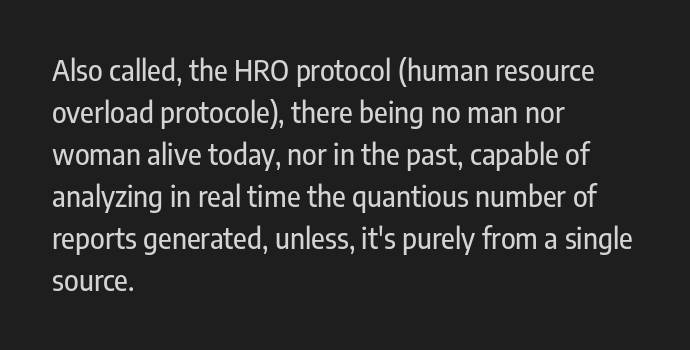
A typesetter would mark this as roman, not italic. These lines keep a tight, regular rhythm from letter to letter. Descenders hang freely into open space. Alignment: flush left. This sample has the flowing, uneven cadence of proportional lettering. The leading is moderate, giving the passage an even texture.
